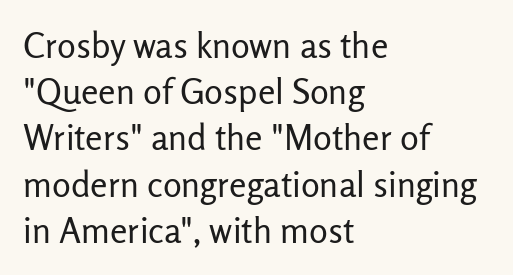
Proportional: the letters do not fall into vertical columns. The lines sit at an ordinary, default distance from one another. The paragraph has a hard left edge and a soft right edge. Letters rest on an invisible, unmarked baseline. The horizontal fit of the characters is conventional and even.
